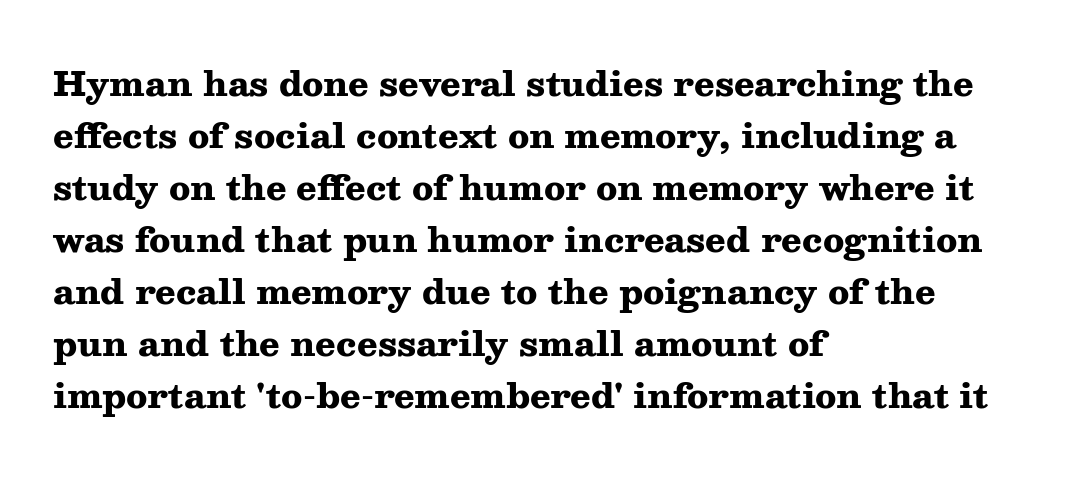
{"serif": "yes", "italic": "no", "bold": "yes", "weight": "heavy", "width": "wide", "stroke_contrast": "medium", "x_height": "medium", "monospaced": "no", "underline": "no", "align": "left", "line_spacing": "normal", "line_spacing_ratio": 1.53, "letter_spacing": "normal", "letter_spacing_em": 0.0, "glyph_px": 34}
